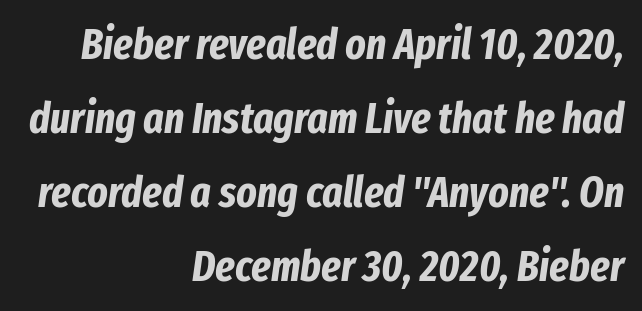
Q: Is the text bold? A: Yes.
Q: Is the text italic (slanted)? A: Yes, it leans right by about 8 degrees.
Q: Is the text underlined? A: No.
Q: How is the paragraph aligned? A: Right-aligned.
Q: Is the spacing between letters normal or unusually wide? A: Normal.
Q: Width (condensed, normal, or wide)? A: Condensed.
Q: Stroke contrast? A: Low.
Q: x-height? A: Medium.
Q: Monospaced? A: No.
